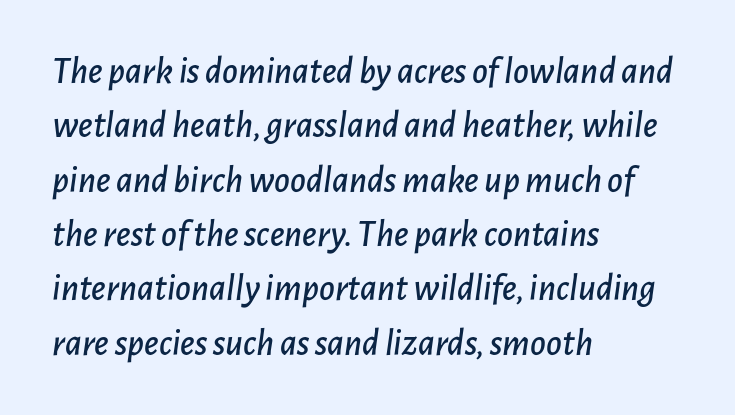
{"italic": "yes", "lean": "right", "slant_degrees": 7, "width": "normal", "stroke_contrast": "low", "x_height": "medium", "monospaced": "no", "underline": "no", "align": "left", "line_spacing": "normal", "line_spacing_ratio": 1.43, "letter_spacing": "normal", "letter_spacing_em": 0.0, "glyph_px": 38}
